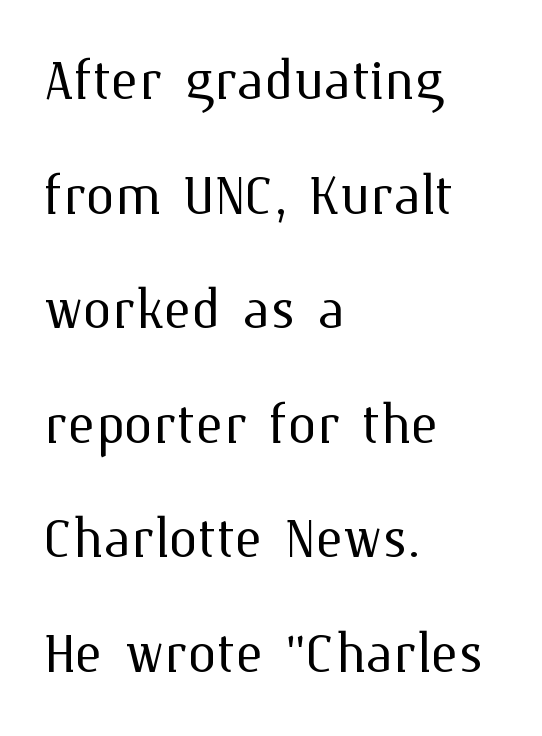
Q: Is the text bold? A: No.
Q: Is the text italic (slanted)? A: No, it is upright.
Q: Is the text underlined? A: No.
Q: How is the paragraph aligned? A: Left-aligned.
Q: Is the spacing between letters normal or unusually wide? A: Normal.
Q: Is the spacing between lines tight, normal or loose? A: Normal.
Q: Width (condensed, normal, or wide)? A: Normal.
Q: Stroke contrast? A: Medium.
Q: x-height? A: Medium.
Q: Monospaced? A: No.
